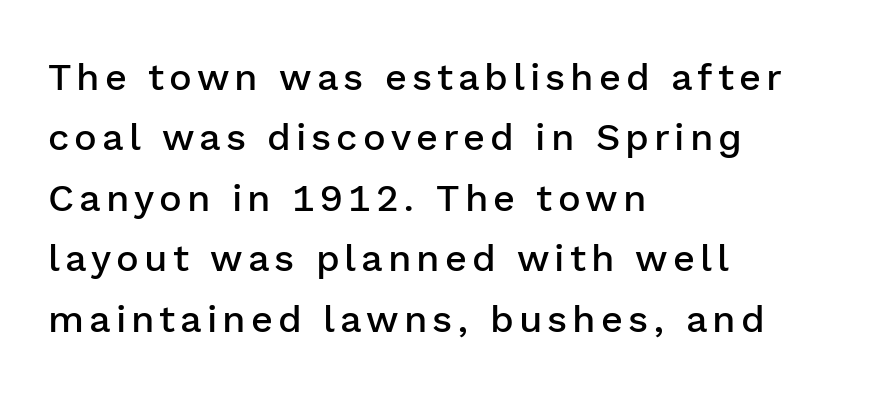
Short and long lines alike share a common starting point at left. If you drew a line through each stem, it would be perfectly vertical. Moderately thickened strokes mark this as semibold type. Looks like regular typesetting: each glyph gets only the width it needs. How would I describe the line gaps? Plain and ordinary. The space directly below the letters is spotless.
